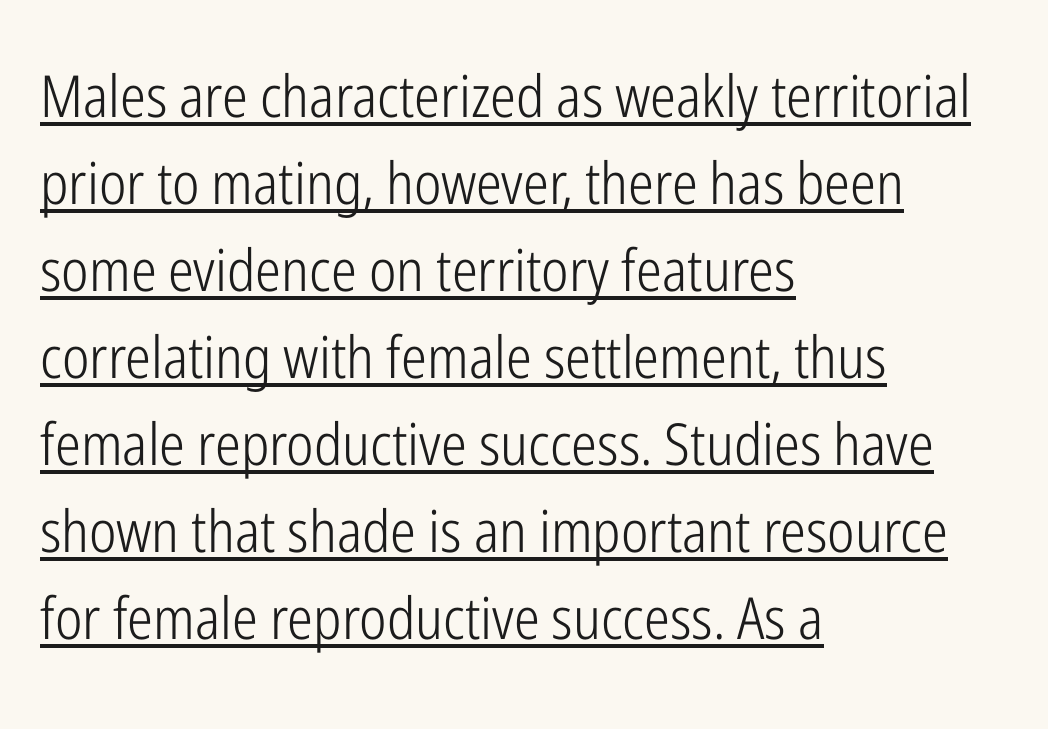
The image shows 58 px light, condensed sans-serif type, upright; set left-aligned, normal line spacing (1.5x), normal letter spacing, underlined; low stroke contrast and a medium x-height.
